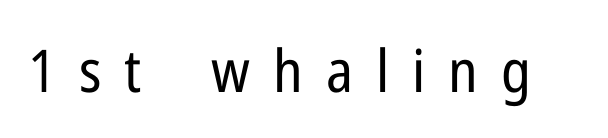
Q: Is the text bold? A: No.
Q: Is the text italic (slanted)? A: No, it is upright.
Q: Is the typeface a serif or a sans-serif typeface? A: Sans-serif.
Q: Is the text underlined? A: No.
Q: Is the spacing between letters normal or unusually wide? A: Unusually wide.
Q: Width (condensed, normal, or wide)? A: Condensed.
Q: Stroke contrast? A: Low.
Q: x-height? A: Medium.
Q: Monospaced? A: No.
